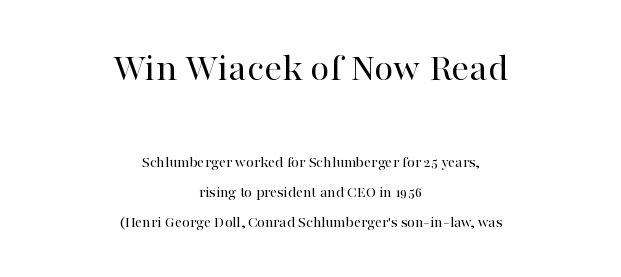
Q: Is the text bold? A: No.
Q: Is the text italic (slanted)? A: No, it is upright.
Q: Is the typeface a serif or a sans-serif typeface? A: Serif.
Q: Is the text underlined? A: No.
Q: How is the paragraph aligned? A: Centered.
Q: Is the spacing between letters normal or unusually wide? A: Normal.
Q: Which block of text is set in a larger size, the first (top) or the second (bottom)? A: The first (top) one.
Q: Width (condensed, normal, or wide)? A: Normal.
Q: Stroke contrast? A: High.
Q: x-height? A: Medium.
Q: Monospaced? A: No.
